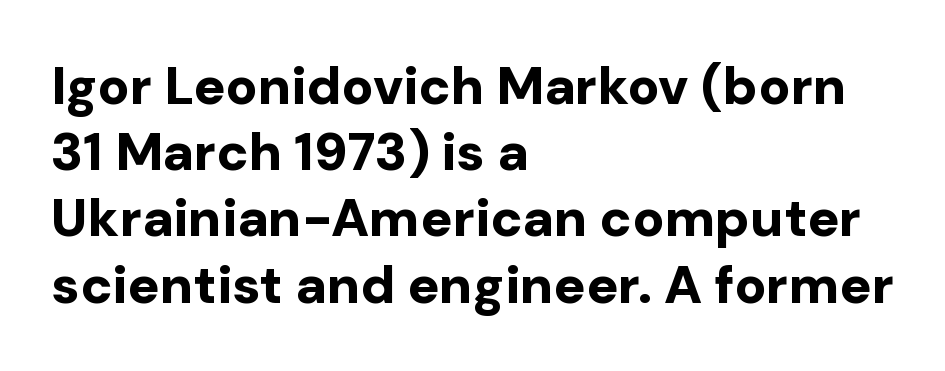
{"serif": "no", "italic": "no", "bold": "yes", "weight": "bold", "width": "normal", "stroke_contrast": "low", "x_height": "medium", "monospaced": "no", "underline": "no", "align": "left", "line_spacing": "normal", "line_spacing_ratio": 1.25, "letter_spacing": "normal", "letter_spacing_em": 0.0, "glyph_px": 53}
